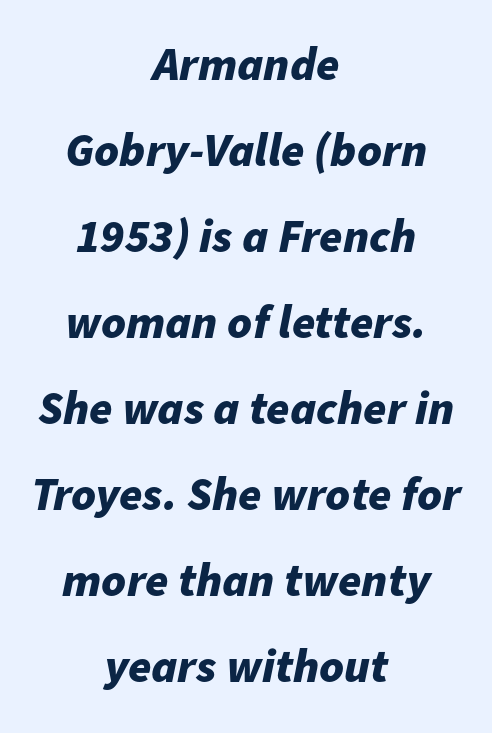
{"italic": "yes", "lean": "right", "slant_degrees": 11, "bold": "yes", "weight": "bold", "width": "normal", "stroke_contrast": "low", "x_height": "medium", "monospaced": "no", "underline": "no", "align": "center", "line_spacing_ratio": 1.83, "letter_spacing": "normal", "letter_spacing_em": 0.0, "glyph_px": 47}
